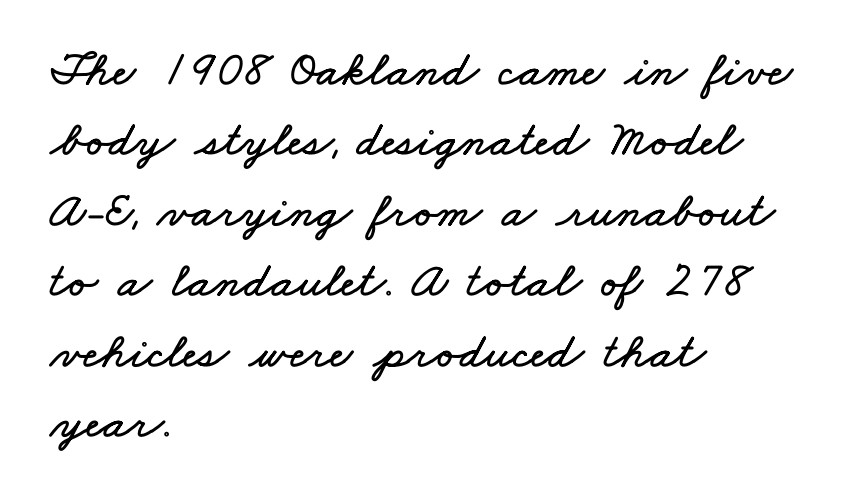
Spacing between characters is what you'd get straight out of the box. The rendering uses natural spacing where letterforms have individual widths. Underlining? Definitely not there. Vertically, the passage feels balanced, rows spaced as you'd expect. The compositor pushed each line to the left boundary.
